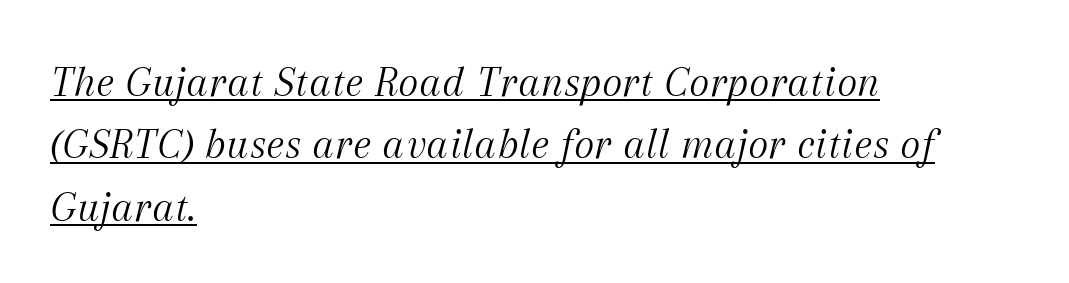
Does the leading feel generous? No, just average. The rendering anchors every line to the left-hand side. You could not count columns in this text — the font is proportionally spaced. A typesetter would call this zero additional tracking. The font is comparable to plain body text, perhaps lighter. These lines were composed using italics.
